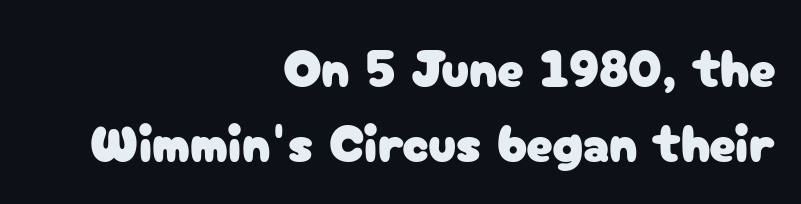
The image shows 53 px sans-serif type, upright; set right-aligned, normal line spacing (1.42x), normal letter spacing, not underlined; low stroke contrast and a medium x-height.
